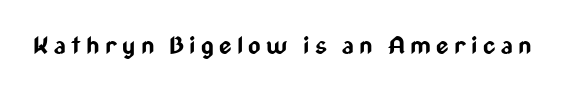
Q: Is the text bold? A: Yes.
Q: Is the text italic (slanted)? A: No, it is upright.
Q: Is the text underlined? A: No.
Q: Is the spacing between letters normal or unusually wide? A: Unusually wide.
